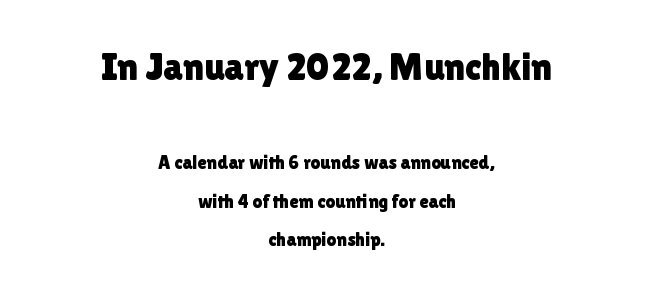
{"serif": "no", "italic": "no", "width": "normal", "x_height": "medium", "monospaced": "no", "underline": "no", "align": "center", "line_spacing": "loose", "line_spacing_ratio": 2.02, "letter_spacing": "normal", "letter_spacing_em": 0.0, "larger_block": "first", "size_ratio": 2.0, "glyph_px": 38}
